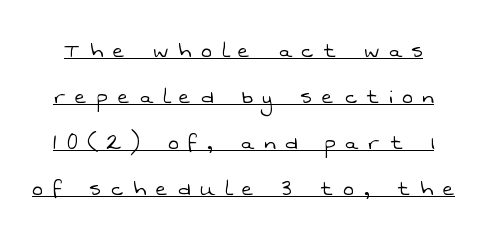
Each stroke keeps to a modest, everyday thickness or less. There is plenty of visible air inserted between adjacent glyphs. Caption: lettering with a line underneath.
